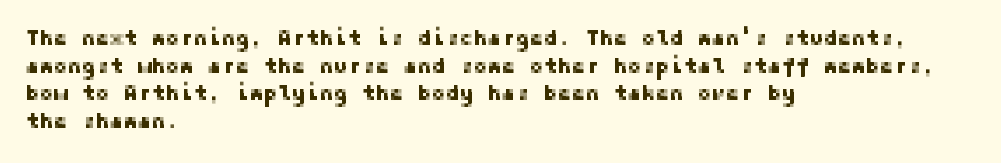
{"italic": "no", "underline": "no", "align": "left", "line_spacing": "normal", "line_spacing_ratio": 1.31, "letter_spacing": "normal", "letter_spacing_em": 0.0, "glyph_px": 21}
